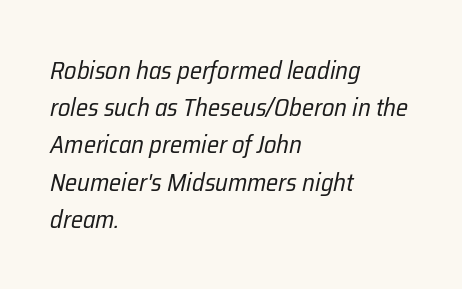
This is oblique type, the kind used for emphasis or titles. The paragraph shown leans on its left margin. Stems here are at most as thick as an everyday book face. Does the leading feel generous? No, just average. Rule under the text: the space is simply empty.
